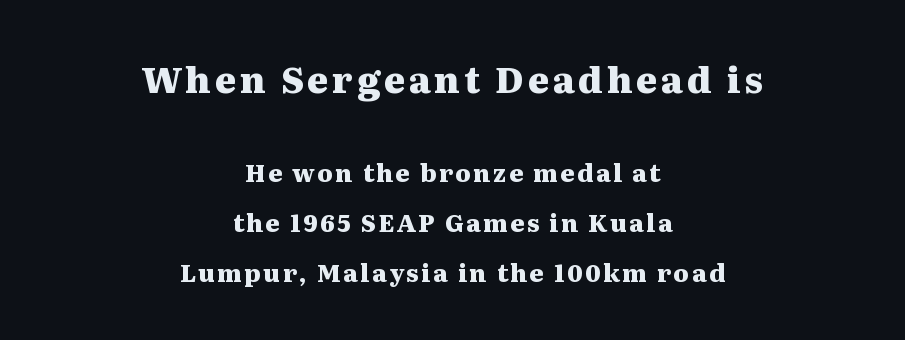
{"serif": "yes", "italic": "no", "bold": "yes", "weight": "heavy", "width": "wide", "stroke_contrast": "medium", "x_height": "medium", "monospaced": "no", "underline": "no", "align": "center", "line_spacing": "loose", "line_spacing_ratio": 2.07, "larger_block": "first", "size_ratio": 1.5, "glyph_px": 36}
